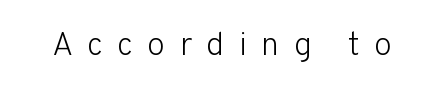
{"serif": "no", "italic": "no", "bold": "no", "weight": "light", "width": "normal", "stroke_contrast": "low", "x_height": "medium", "monospaced": "no", "underline": "no", "letter_spacing": "wide", "letter_spacing_em": 0.43, "glyph_px": 33}
